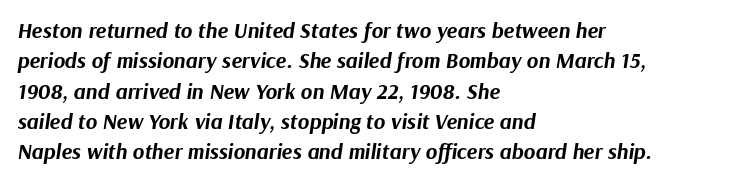
The space directly below the letters is spotless. Students, note that the glyphs here touch the page at normal intervals. The letters are bold, with thick, heavy strokes. The lines in this sample share a left origin and differ only in where they stop. There's an unmistakable incline to the writing here. Normally led — the rows are evenly, conventionally spaced.
